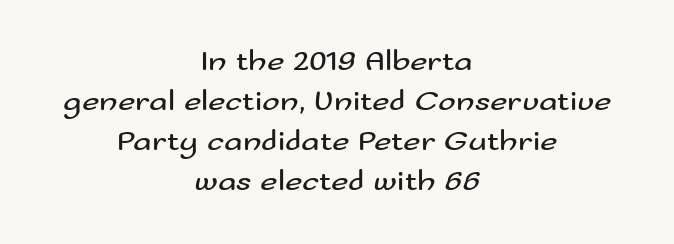
Q: Is the text bold? A: No.
Q: Is the text italic (slanted)? A: No, it is upright.
Q: Is the typeface a serif or a sans-serif typeface? A: Sans-serif.
Q: Is the text underlined? A: No.
Q: How is the paragraph aligned? A: Centered.
Q: Is the spacing between letters normal or unusually wide? A: Normal.
Q: Is the spacing between lines tight, normal or loose? A: Normal.
Q: Width (condensed, normal, or wide)? A: Wide.
Q: Stroke contrast? A: Medium.
Q: x-height? A: Small.
Q: Monospaced? A: No.
